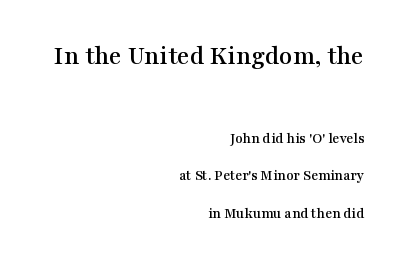
The image shows 27 px text type, upright; set right-aligned, loose line spacing (2.49x), normal letter spacing, not underlined; the first (top) block is 1.8x larger.
